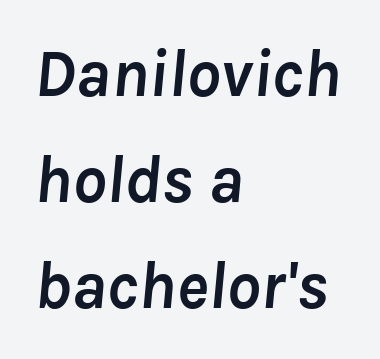
The image shows 67 px semibold type, italic (leaning right); set left-aligned, normal line spacing (1.58x), normal letter spacing, not underlined; low stroke contrast and a medium x-height.
